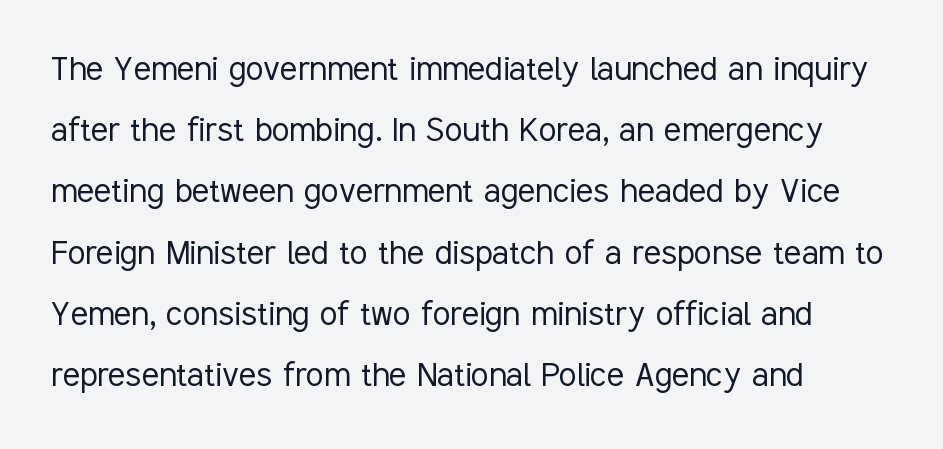
The image shows 40 px light, condensed sans-serif type, upright; set left-aligned, normal line spacing (1.53x), normal letter spacing, not underlined; low stroke contrast and a medium x-height.
